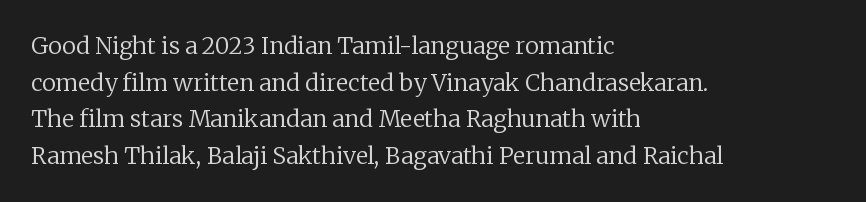
The image shows 23 px text type, upright; set left-aligned, normal line spacing (1.59x), normal letter spacing, not underlined.
